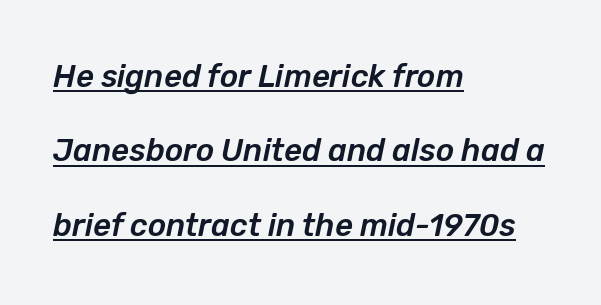
{"italic": "yes", "lean": "right", "slant_degrees": 12, "width": "normal", "stroke_contrast": "low", "x_height": "medium", "monospaced": "no", "underline": "yes", "align": "left", "line_spacing": "loose", "line_spacing_ratio": 2.4, "letter_spacing": "normal", "letter_spacing_em": 0.0, "glyph_px": 31}
